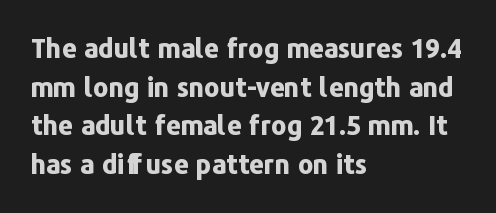
The image shows 26 px bold type, upright; set left-aligned, normal line spacing (1.49x), normal letter spacing, not underlined.
